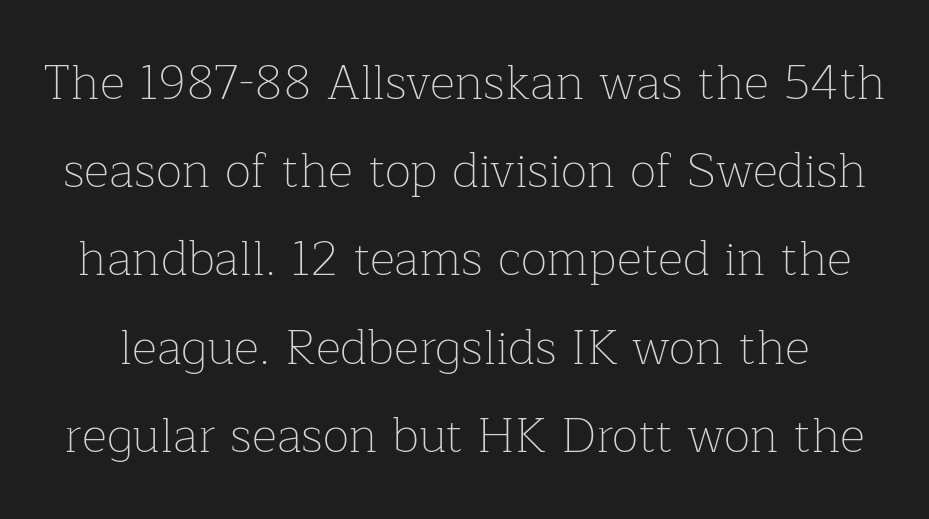
Spacing between characters is what you'd get straight out of the box. Posture: upright roman. Serif or sans? Serif — the stroke terminals have little feet. The strokes carry an ordinary text weight at most. This sample has the flowing, uneven cadence of proportional lettering.
